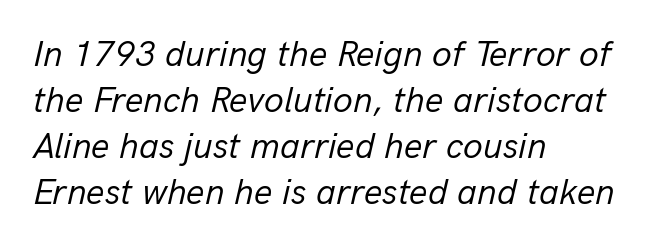
The axis of the letterforms is tilted away from vertical. Only glyphs here, with clear space below each row. Alignment: flush left. The letterforms sit at book weight or below.
